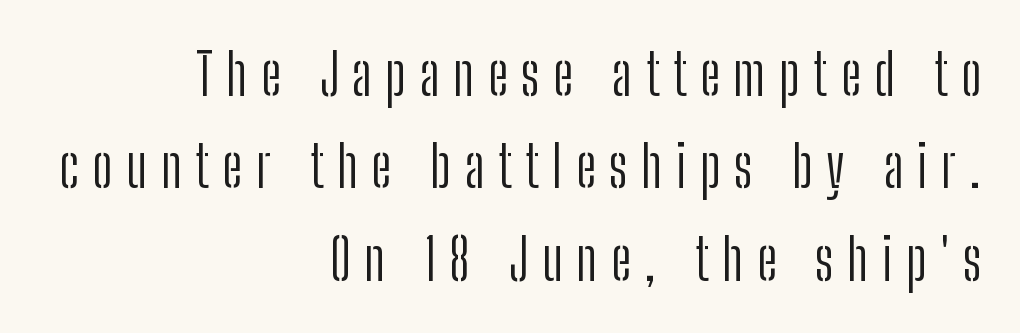
The image shows 57 px light, condensed sans-serif type, upright; set right-aligned, normal line spacing (1.62x), unusually wide letter spacing (+0.24 em), not underlined; low stroke contrast and a medium x-height.
